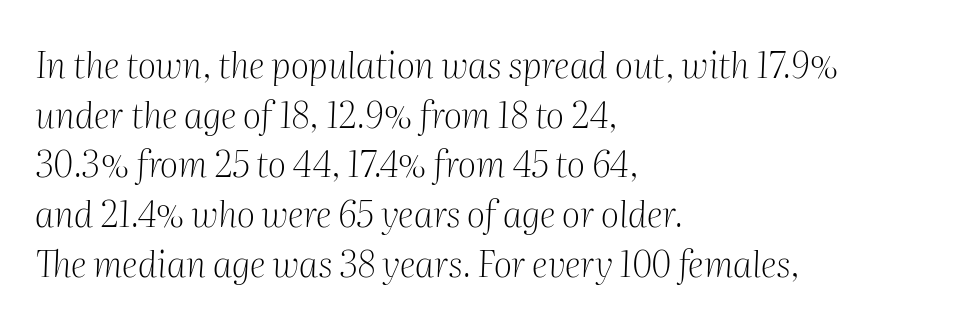
{"serif": "yes", "italic": "yes", "lean": "right", "slant_degrees": 2, "bold": "no", "weight": "light", "width": "normal", "stroke_contrast": "medium", "x_height": "medium", "monospaced": "no", "underline": "no", "align": "left", "line_spacing": "normal", "line_spacing_ratio": 1.38, "letter_spacing": "normal", "letter_spacing_em": 0.0, "glyph_px": 36}
